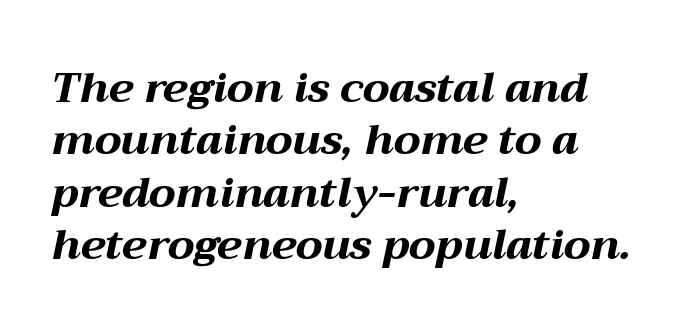
The foot of each line stays bare and open. Leftover space on each line is placed entirely after the last word. Each glyph is drawn with heavy, bold strokes. The face used here is proportionally spaced, like ordinary book or web type. Tracking value appears to be zero — textbook default spacing. Evenly set lines give the paragraph a standard silhouette.
